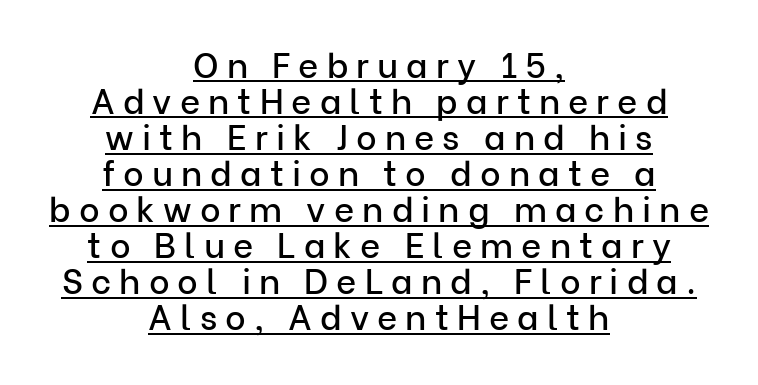
Q: Is the text italic (slanted)? A: No, it is upright.
Q: Is the typeface a serif or a sans-serif typeface? A: Sans-serif.
Q: Is the text underlined? A: Yes.
Q: How is the paragraph aligned? A: Centered.
Q: Is the spacing between letters normal or unusually wide? A: Unusually wide.
Q: Is the spacing between lines tight, normal or loose? A: Tight.
Q: Width (condensed, normal, or wide)? A: Normal.
Q: Stroke contrast? A: Low.
Q: x-height? A: Medium.
Q: Monospaced? A: No.
